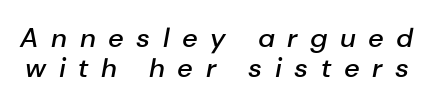
Q: Is the text bold? A: Semi-bold.
Q: Is the text italic (slanted)? A: Yes, it leans right by about 10 degrees.
Q: Is the text underlined? A: No.
Q: Is the spacing between letters normal or unusually wide? A: Unusually wide.
Q: Is the spacing between lines tight, normal or loose? A: Tight.
